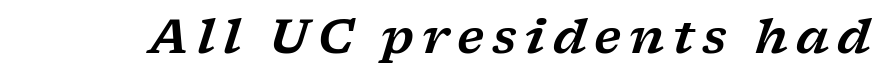
Font category for this specimen: serif. Unmarked baselines from the first word to the last. Each letter keeps its own natural width here, so spacing adapts to shape. An italicized treatment has been applied to the whole sample.
